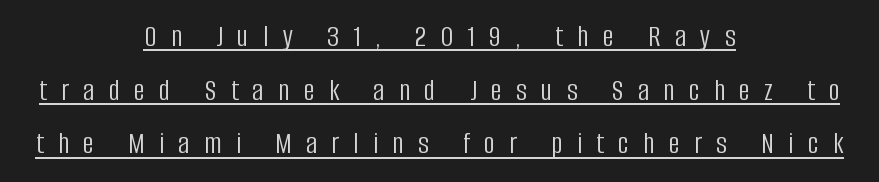
{"serif": "no", "italic": "no", "bold": "no", "weight": "light", "width": "condensed", "stroke_contrast": "low", "x_height": "large", "monospaced": "no", "underline": "yes", "align": "center", "line_spacing_ratio": 1.73, "letter_spacing": "wide", "letter_spacing_em": 0.46, "glyph_px": 31}
